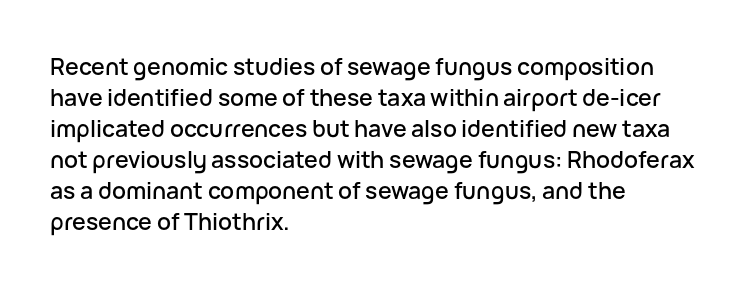
The image shows 23 px text type, upright; set left-aligned, normal line spacing (1.35x), normal letter spacing, not underlined.
